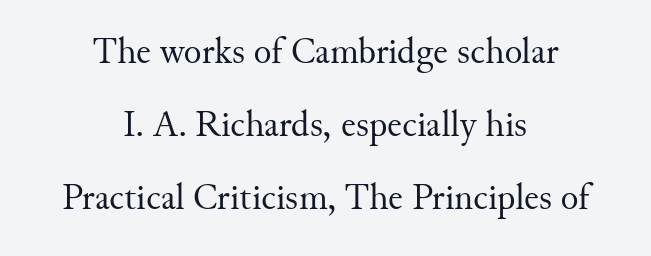
Rows of type keep a wide berth in the vertical direction. Caption: multi-line text, centered on the measure. A typesetter would call this zero additional tracking. Characters remain perfectly vertical along every line. This sample has the flowing, uneven cadence of proportional lettering.
